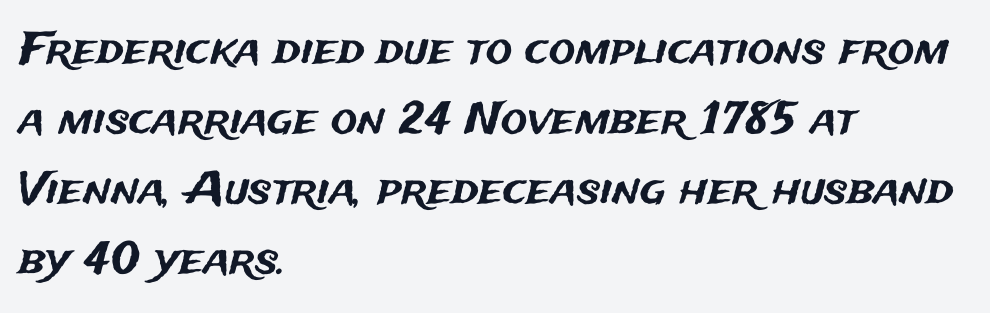
Q: Is the text italic (slanted)? A: Yes.
Q: Is the typeface a serif or a sans-serif typeface? A: Sans-serif.
Q: Is the text underlined? A: No.
Q: How is the paragraph aligned? A: Left-aligned.
Q: Is the spacing between letters normal or unusually wide? A: Normal.
Q: Is the spacing between lines tight, normal or loose? A: Normal.
Q: Width (condensed, normal, or wide)? A: Normal.
Q: Stroke contrast? A: Medium.
Q: x-height? A: Medium.
Q: Monospaced? A: No.
